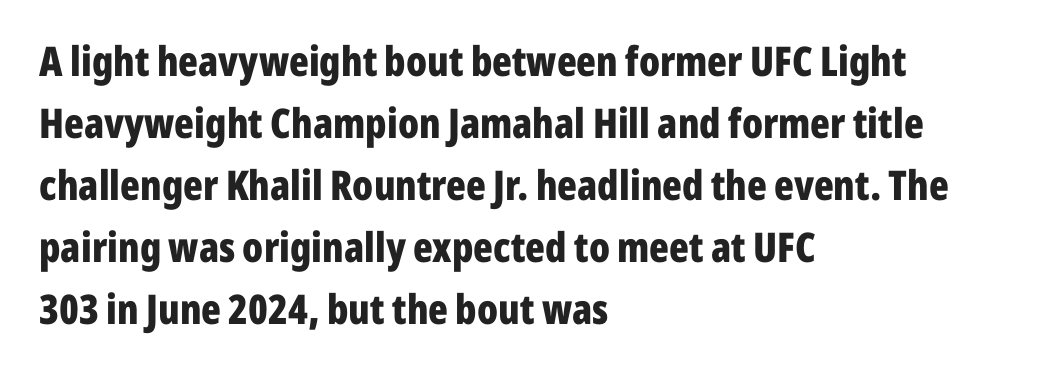
Q: Is the text bold? A: Yes.
Q: Is the text italic (slanted)? A: No, it is upright.
Q: Is the typeface a serif or a sans-serif typeface? A: Sans-serif.
Q: Is the text underlined? A: No.
Q: How is the paragraph aligned? A: Left-aligned.
Q: Is the spacing between letters normal or unusually wide? A: Normal.
Q: Is the spacing between lines tight, normal or loose? A: Normal.
Q: Width (condensed, normal, or wide)? A: Condensed.
Q: Stroke contrast? A: Low.
Q: x-height? A: Medium.
Q: Monospaced? A: No.
